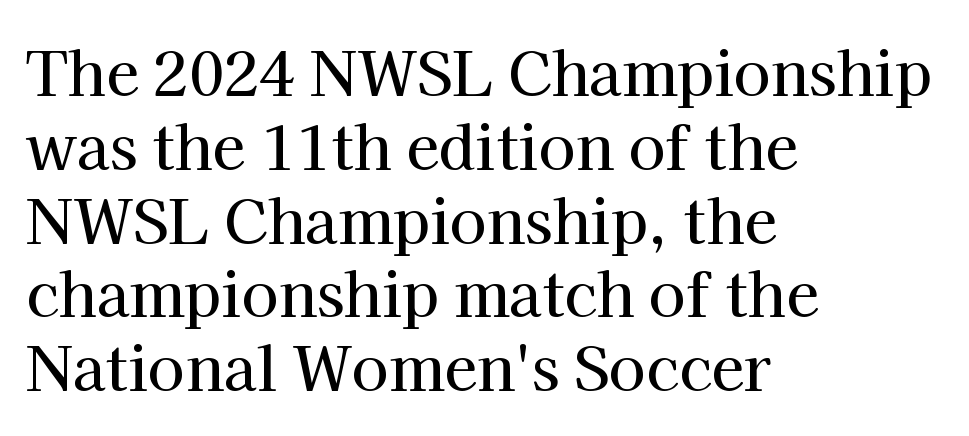
{"serif": "yes", "italic": "no", "width": "normal", "stroke_contrast": "high", "x_height": "medium", "monospaced": "no", "underline": "no", "align": "left", "line_spacing_ratio": 1.23, "letter_spacing": "normal", "letter_spacing_em": 0.0, "glyph_px": 60}
